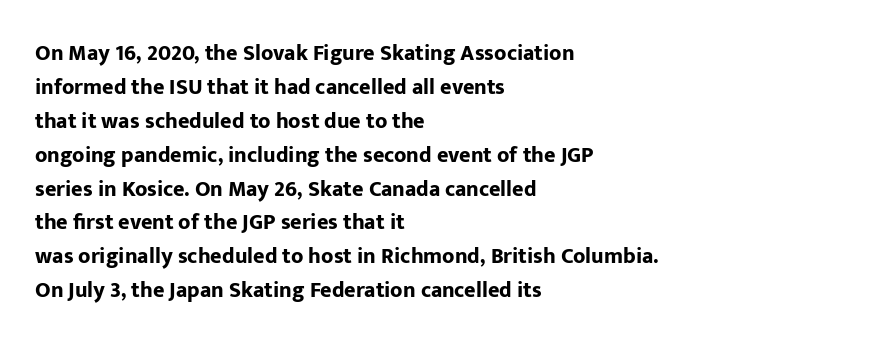
The lettering holds an erect, upright posture throughout. No word sits above an underline. Thick stems and heavy bowls — unmistakably bold. How are the letters spaced? Ordinarily, with no added tracking. Line beginnings align vertically; line endings do not.
